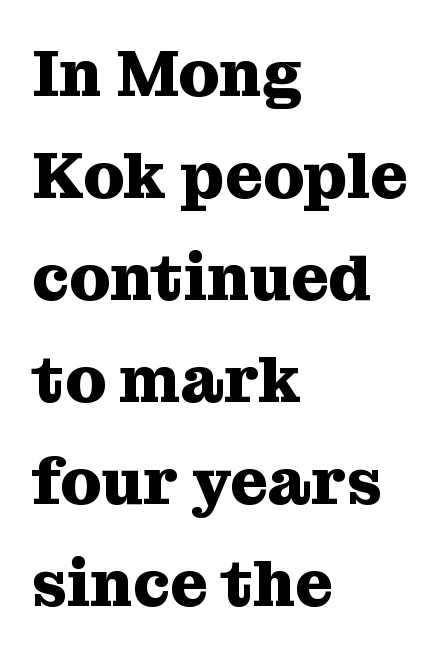
The image shows 65 px heavy serif type, upright; set left-aligned, normal line spacing (1.57x), normal letter spacing, not underlined; medium stroke contrast and a medium x-height.
